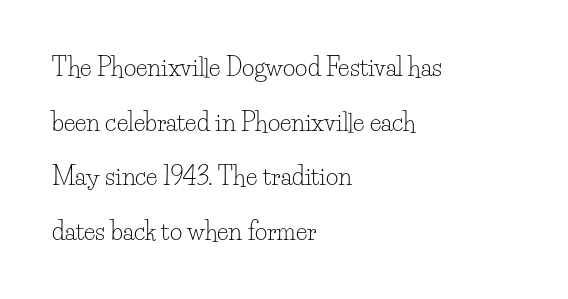
Q: Is the text bold? A: No.
Q: Is the text italic (slanted)? A: No, it is upright.
Q: Is the text underlined? A: No.
Q: How is the paragraph aligned? A: Left-aligned.
Q: Is the spacing between letters normal or unusually wide? A: Normal.
Q: Is the spacing between lines tight, normal or loose? A: Loose.
